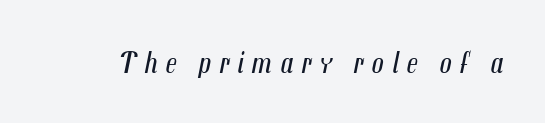
Q: Is the text bold? A: No.
Q: Is the text italic (slanted)? A: Yes, it leans right by about 12 degrees.
Q: Is the text underlined? A: No.
Q: Is the spacing between letters normal or unusually wide? A: Unusually wide.
Q: Width (condensed, normal, or wide)? A: Condensed.
Q: Stroke contrast? A: Medium.
Q: x-height? A: Medium.
Q: Monospaced? A: No.
